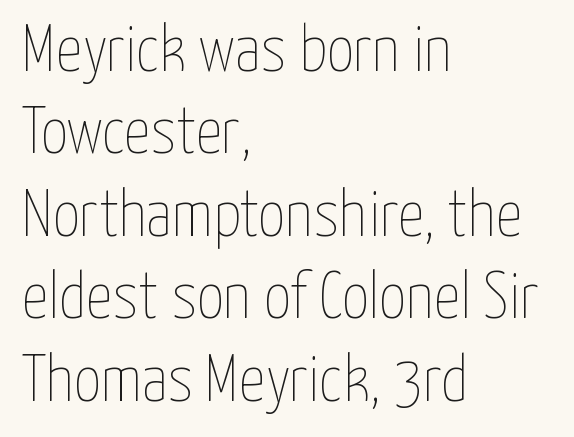
{"italic": "no", "bold": "no", "weight": "thin", "width": "condensed", "stroke_contrast": "low", "x_height": "medium", "monospaced": "no", "underline": "no", "align": "left", "line_spacing": "normal", "line_spacing_ratio": 1.25, "letter_spacing": "normal", "letter_spacing_em": 0.0, "glyph_px": 66}
